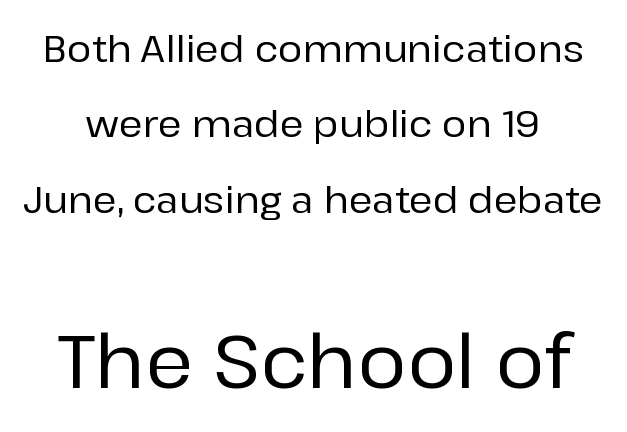
Q: Is the text italic (slanted)? A: No, it is upright.
Q: Is the typeface a serif or a sans-serif typeface? A: Sans-serif.
Q: Is the text underlined? A: No.
Q: Is the spacing between letters normal or unusually wide? A: Normal.
Q: Is the spacing between lines tight, normal or loose? A: Loose.
Q: Which block of text is set in a larger size, the first (top) or the second (bottom)? A: The second (bottom) one.
Q: Width (condensed, normal, or wide)? A: Normal.
Q: Stroke contrast? A: Low.
Q: x-height? A: Medium.
Q: Monospaced? A: No.
